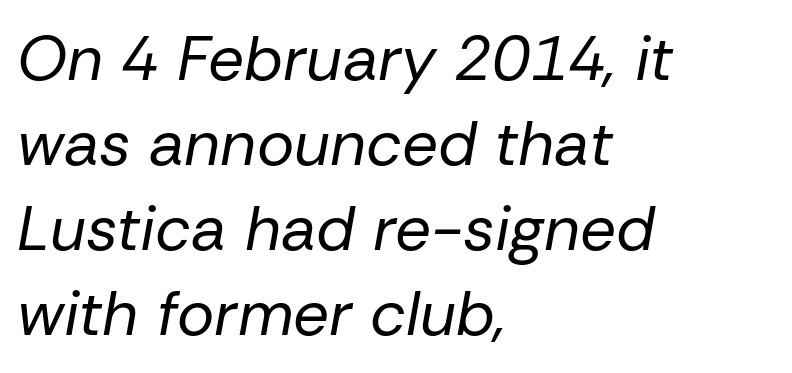
A quiet, ordinary-to-light weight characterises the typeface. Horizontal bands of white between lines are of average thickness. Only glyphs here, with clear space below each row. The typography opts for an oblique posture over an upright one. Here the designer chose a conventional face with non-uniform glyph widths.
